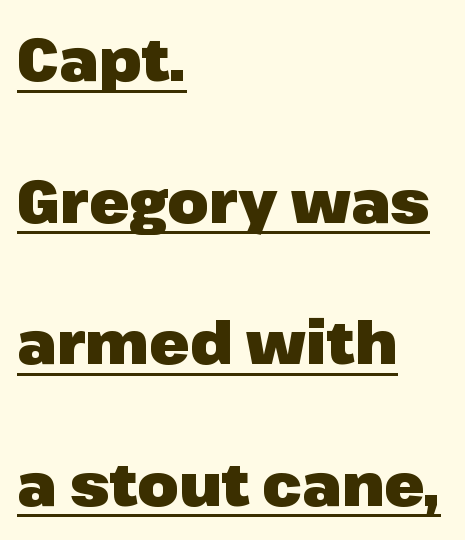
Q: Is the text bold? A: Yes.
Q: Is the text italic (slanted)? A: No, it is upright.
Q: Is the typeface a serif or a sans-serif typeface? A: Sans-serif.
Q: Is the text underlined? A: Yes.
Q: How is the paragraph aligned? A: Left-aligned.
Q: Is the spacing between letters normal or unusually wide? A: Normal.
Q: Is the spacing between lines tight, normal or loose? A: Loose.
Q: Width (condensed, normal, or wide)? A: Normal.
Q: Stroke contrast? A: Low.
Q: x-height? A: Medium.
Q: Monospaced? A: No.
